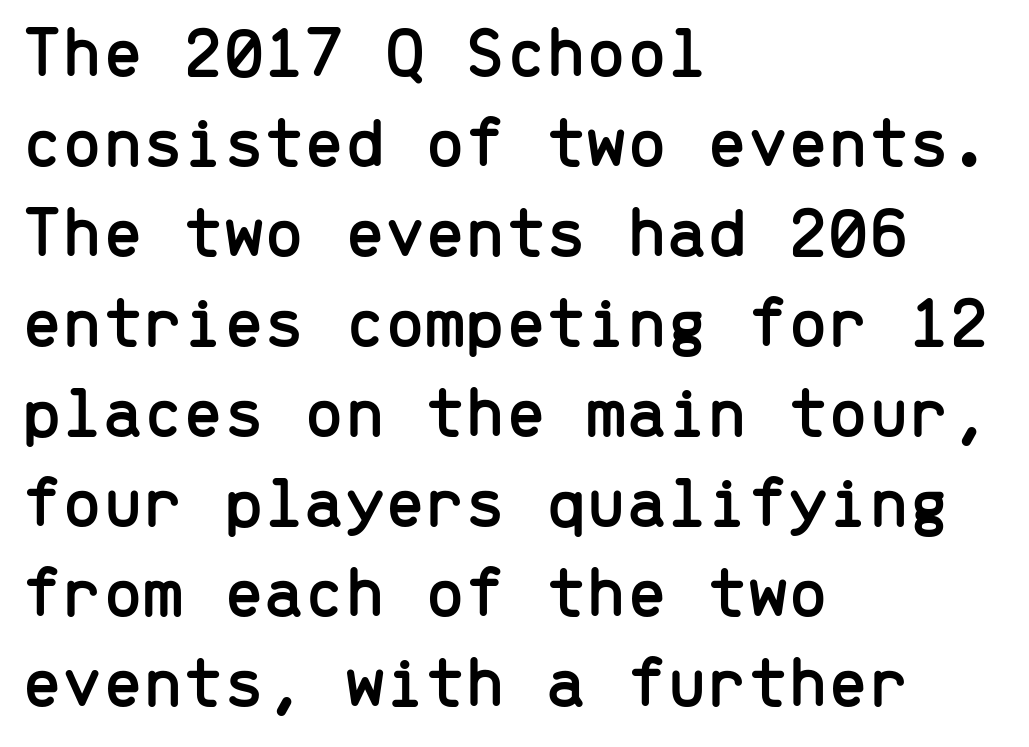
{"serif": "no", "italic": "no", "width": "normal", "stroke_contrast": "low", "x_height": "medium", "monospaced": "yes", "underline": "no", "align": "left", "line_spacing": "normal", "line_spacing_ratio": 1.25, "letter_spacing": "normal", "letter_spacing_em": 0.0, "glyph_px": 72}
